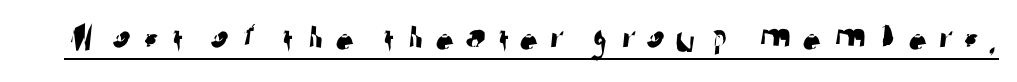
Each letter's strokes conclude bluntly, with no projecting serifs. Descenders here cross a horizontal rule under the line. Each letter keeps its own natural width here, so spacing adapts to shape.
